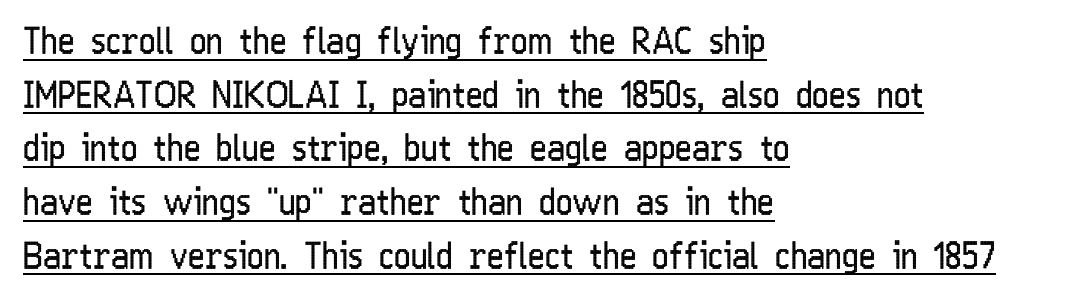
Observe the ordinary spacing: letters are neighbours, not strangers. A typesetter would call this proportional, since set widths differ per character. This sample uses a sans-serif face. Vertical spacing — default.
